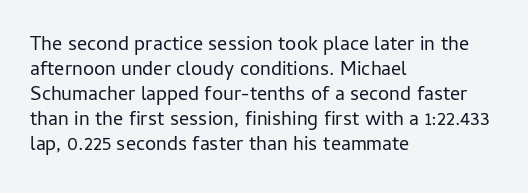
{"italic": "no", "bold": "no", "underline": "no", "align": "left", "line_spacing": "normal", "line_spacing_ratio": 1.25, "letter_spacing": "normal", "letter_spacing_em": 0.0, "glyph_px": 20}
